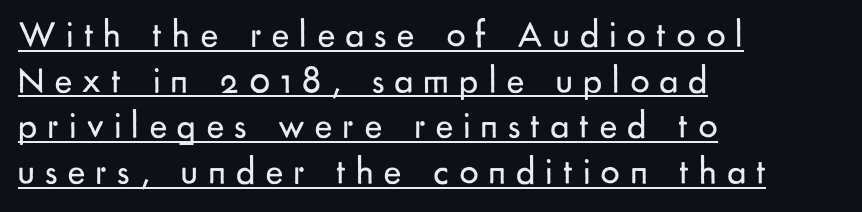
The face used here is a sans, in the tradition of grotesques and geometrics. Emphasis is given by a line drawn under the lettering. These glyphs show unthickened strokes, regular width or finer. Here the designer chose a conventional face with non-uniform glyph widths. The face used here is rendered with a markedly widened letterfit. The specimen reads as upright at a glance.
